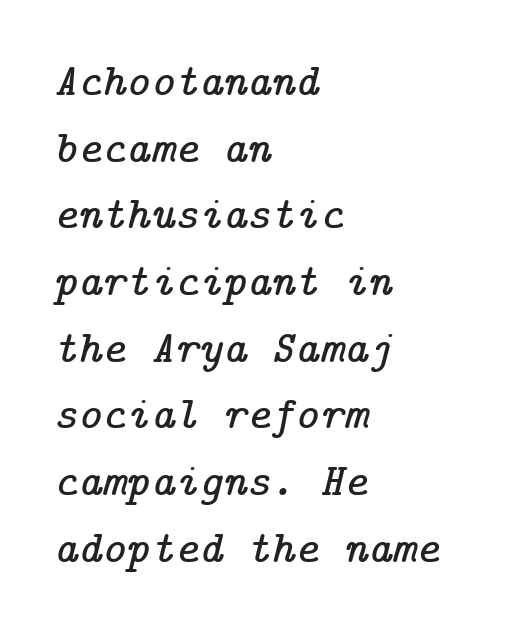
Q: Is the text italic (slanted)? A: Yes, it leans right by about 14 degrees.
Q: Is the typeface a serif or a sans-serif typeface? A: Serif.
Q: Is the text underlined? A: No.
Q: How is the paragraph aligned? A: Left-aligned.
Q: Is the spacing between letters normal or unusually wide? A: Normal.
Q: Is the spacing between lines tight, normal or loose? A: Normal.
Q: Width (condensed, normal, or wide)? A: Normal.
Q: Stroke contrast? A: Low.
Q: x-height? A: Medium.
